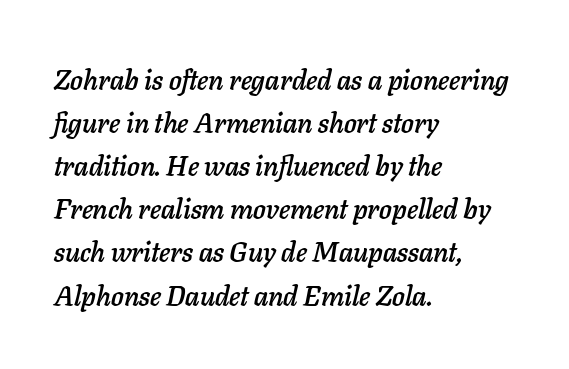
Is the block centered? No — it sits flush against the left margin. Think of a printed novel: that variable character pitch is what you see here. Leading matches the norm, producing a regular column. Words float on clear page, feet unadorned.
